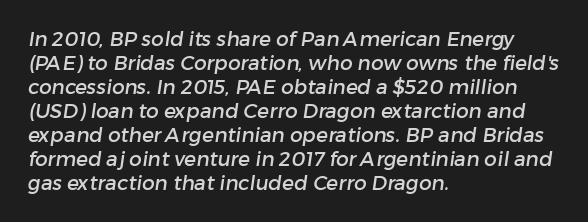
The image shows 20 px text type; set left-aligned, line spacing 1.2x, normal letter spacing, not underlined.
